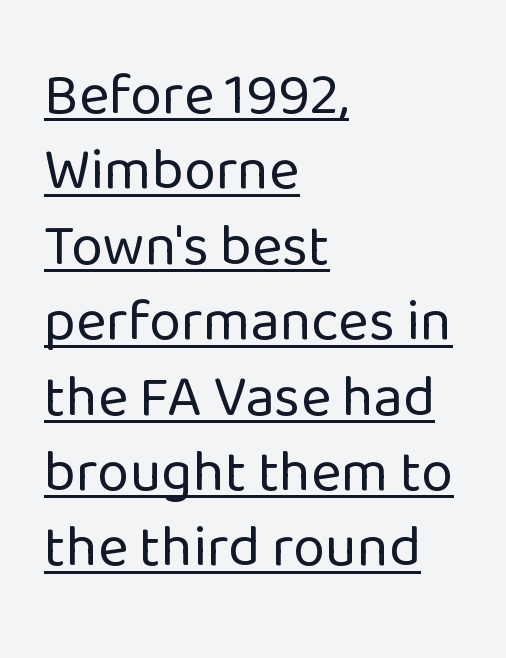
Q: Is the text bold? A: No.
Q: Is the text italic (slanted)? A: No, it is upright.
Q: Is the typeface a serif or a sans-serif typeface? A: Sans-serif.
Q: Is the text underlined? A: Yes.
Q: How is the paragraph aligned? A: Left-aligned.
Q: Is the spacing between letters normal or unusually wide? A: Normal.
Q: Is the spacing between lines tight, normal or loose? A: Normal.
Q: Width (condensed, normal, or wide)? A: Normal.
Q: Stroke contrast? A: Low.
Q: x-height? A: Medium.
Q: Monospaced? A: No.
